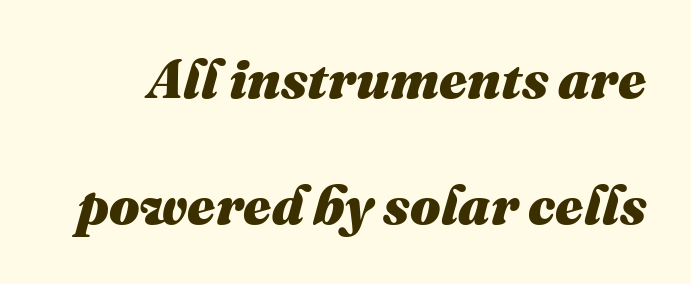
{"italic": "yes", "lean": "right", "slant_degrees": 16, "bold": "yes", "weight": "heavy", "width": "normal", "stroke_contrast": "medium", "x_height": "medium", "monospaced": "no", "underline": "no", "line_spacing": "loose", "line_spacing_ratio": 2.34, "letter_spacing": "normal", "letter_spacing_em": 0.0, "glyph_px": 54}
